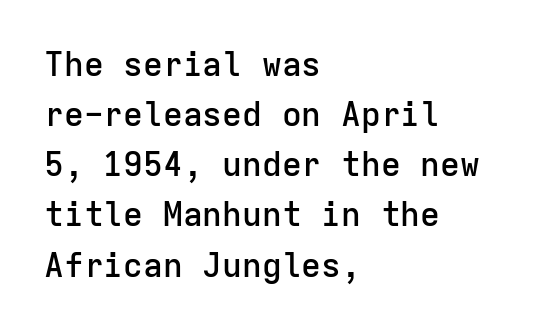
Q: Is the text bold? A: Semi-bold.
Q: Is the text italic (slanted)? A: No, it is upright.
Q: Is the typeface a serif or a sans-serif typeface? A: Sans-serif.
Q: Is the text underlined? A: No.
Q: How is the paragraph aligned? A: Left-aligned.
Q: Is the spacing between letters normal or unusually wide? A: Normal.
Q: Is the spacing between lines tight, normal or loose? A: Normal.
Q: Width (condensed, normal, or wide)? A: Normal.
Q: Stroke contrast? A: Low.
Q: x-height? A: Medium.
Q: Monospaced? A: Yes.
